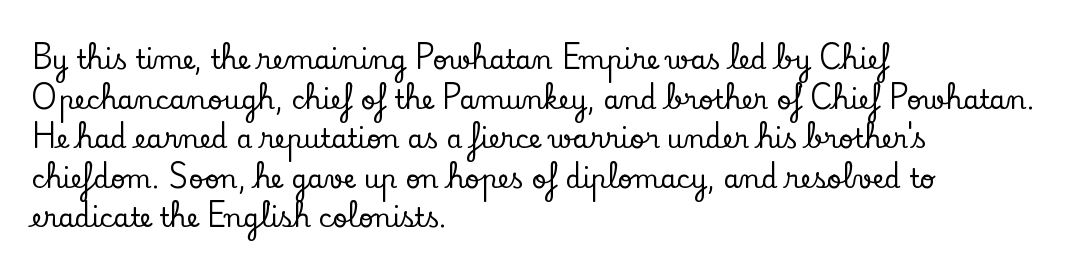
Q: Is the text italic (slanted)? A: No, it is upright.
Q: Is the text underlined? A: No.
Q: How is the paragraph aligned? A: Left-aligned.
Q: Is the spacing between letters normal or unusually wide? A: Normal.
Q: Is the spacing between lines tight, normal or loose? A: Normal.
